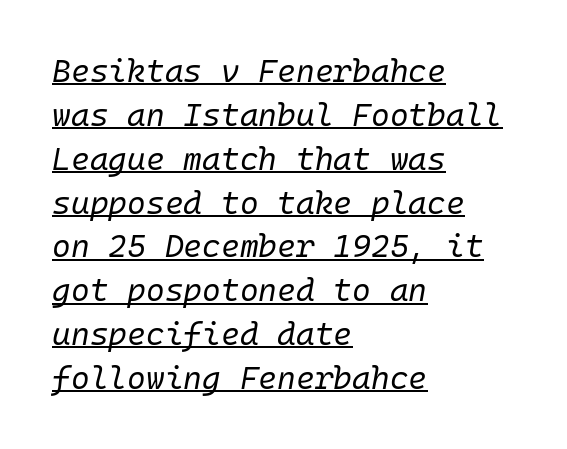
Each word holds together tightly as a unit, with standard inter-letter gaps. The string is rendered with underlining switched on. A light-to-regular cut is what we see here. Short and long lines alike share a common starting point at left. Notice how the stems are inclined rather than vertical — that's the hallmark of italics.
